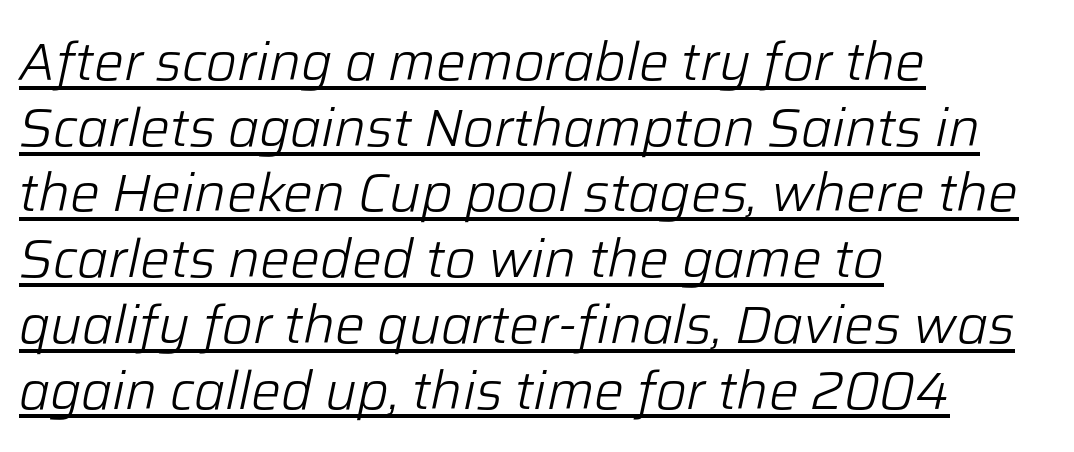
The image shows 53 px light type, italic (leaning right); set left-aligned, line spacing 1.24x, normal letter spacing, underlined; low stroke contrast and a medium x-height.
